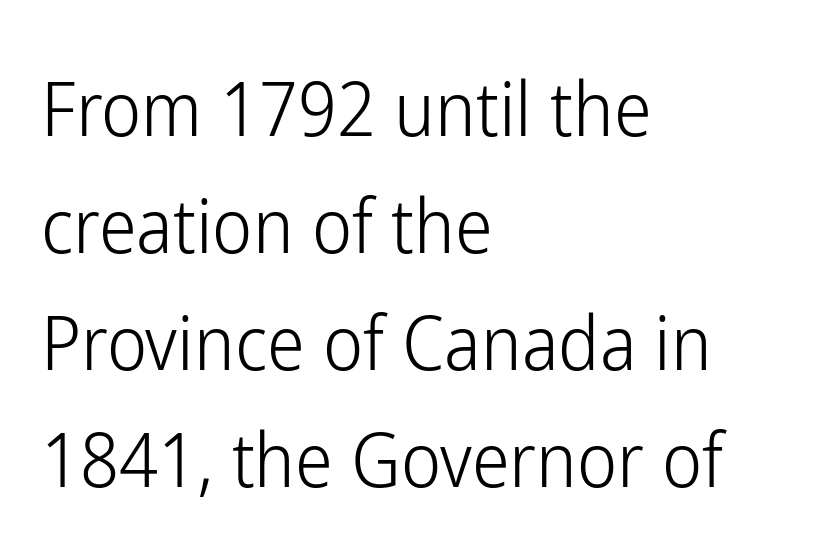
The image shows 76 px light, condensed sans-serif type, upright; set left-aligned, normal line spacing (1.54x), normal letter spacing, not underlined; low stroke contrast and a medium x-height.
